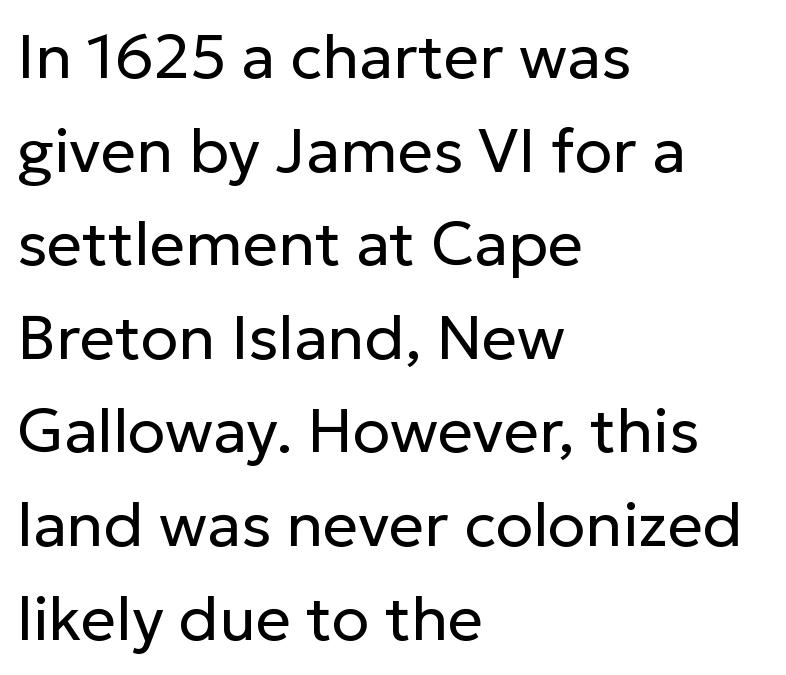
{"serif": "no", "italic": "no", "bold": "no", "weight": "regular", "width": "normal", "stroke_contrast": "low", "x_height": "medium", "monospaced": "no", "underline": "no", "align": "left", "line_spacing": "normal", "line_spacing_ratio": 1.51, "letter_spacing": "normal", "letter_spacing_em": 0.0, "glyph_px": 62}
